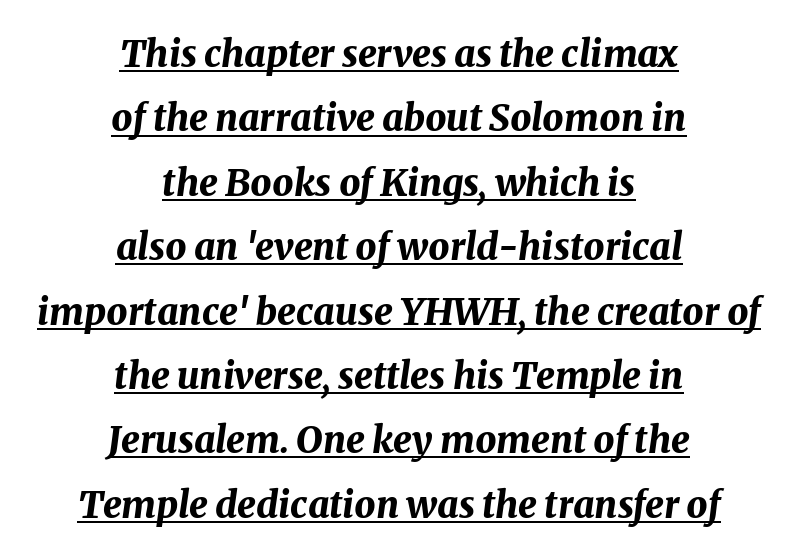
Q: Is the text bold? A: Yes.
Q: Is the text italic (slanted)? A: Yes, it leans right by about 8 degrees.
Q: Is the text underlined? A: Yes.
Q: How is the paragraph aligned? A: Centered.
Q: Is the spacing between letters normal or unusually wide? A: Normal.
Q: Width (condensed, normal, or wide)? A: Normal.
Q: Stroke contrast? A: Medium.
Q: x-height? A: Medium.
Q: Monospaced? A: No.
